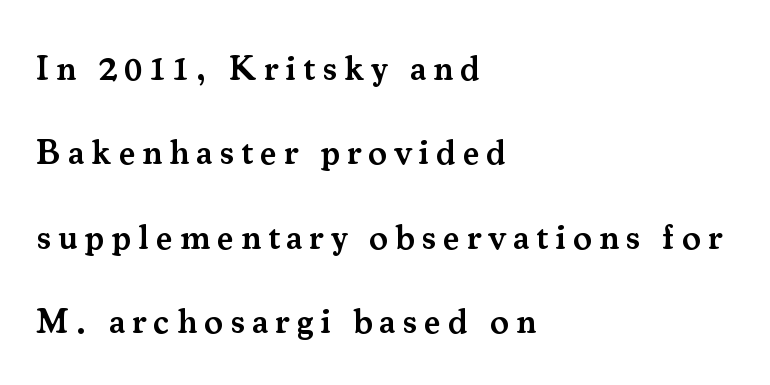
Is this a sans? No — the strokes have serifs. The leading is generous, giving the passage an open texture. Character widths vary here, with narrow letters taking less room than wide ones. The foot of each line stays bare and open.
